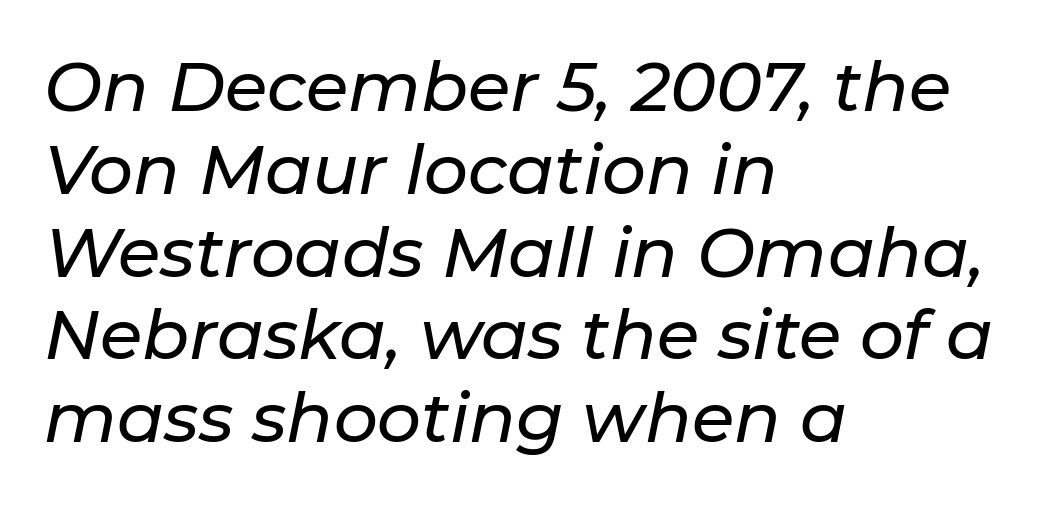
The image shows 69 px text type, italic (leaning right); set left-aligned, line spacing 1.2x, normal letter spacing, not underlined; low stroke contrast and a medium x-height.
